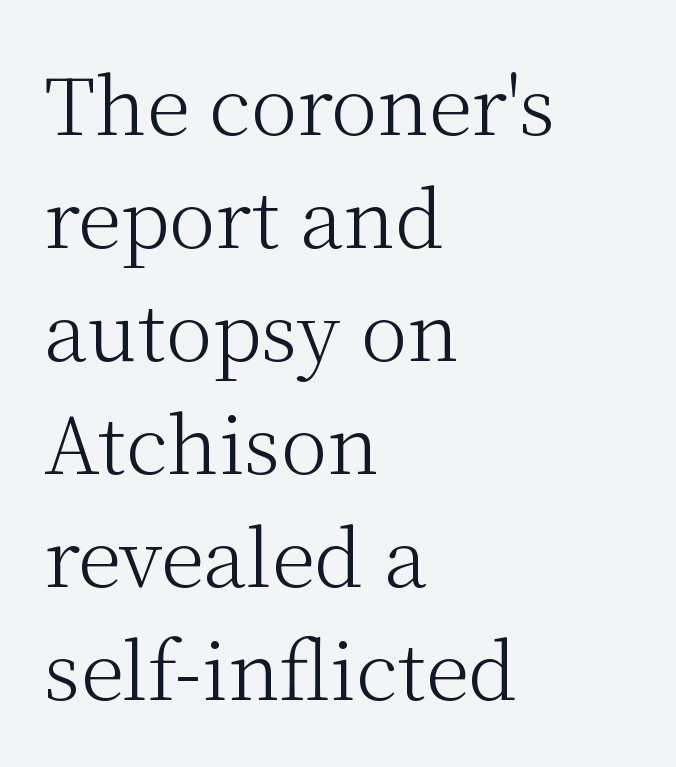
{"serif": "yes", "italic": "no", "bold": "no", "weight": "light", "width": "normal", "stroke_contrast": "medium", "x_height": "medium", "monospaced": "no", "underline": "no", "align": "left", "line_spacing": "normal", "line_spacing_ratio": 1.43, "letter_spacing": "normal", "letter_spacing_em": 0.0, "glyph_px": 79}
